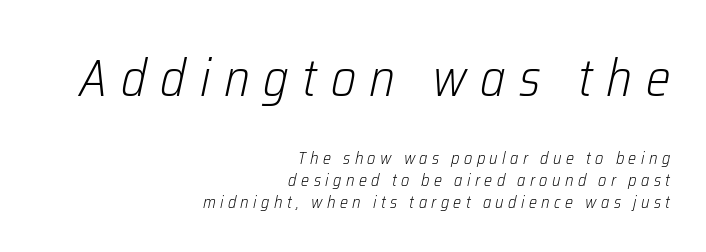
{"italic": "yes", "lean": "right", "slant_degrees": 12, "bold": "no", "weight": "light", "width": "condensed", "stroke_contrast": "low", "x_height": "medium", "monospaced": "no", "underline": "no", "align": "right", "line_spacing": "normal", "line_spacing_ratio": 1.28, "letter_spacing": "wide", "letter_spacing_em": 0.26, "larger_block": "first", "size_ratio": 3.06, "glyph_px": 52}
